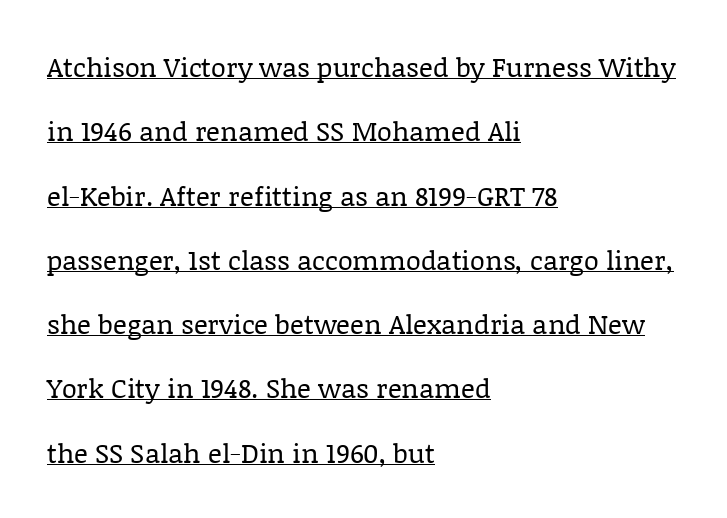
The image shows 27 px text type, upright; set left-aligned, loose line spacing (2.38x), normal letter spacing, underlined.
